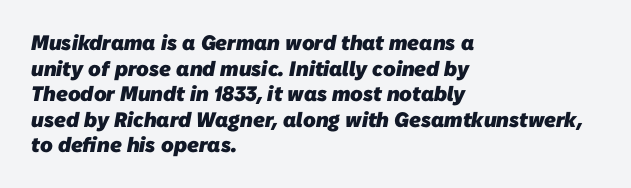
The image shows 21 px bold type; set left-aligned, line spacing 1.22x, normal letter spacing, not underlined.
